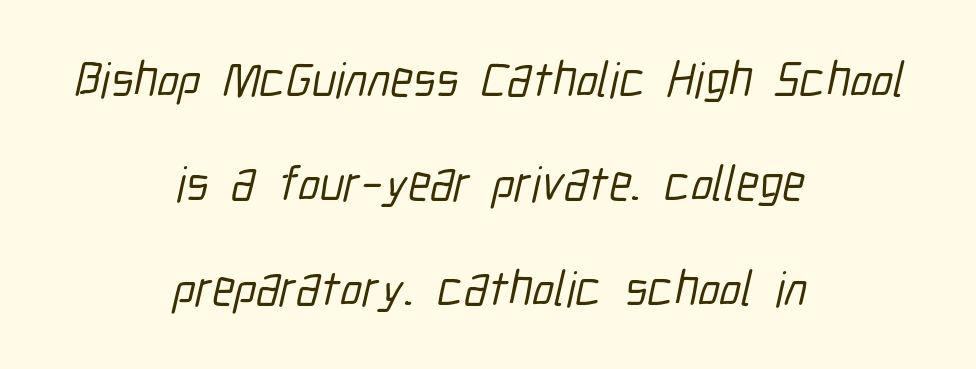
Q: Is the typeface a serif or a sans-serif typeface? A: Sans-serif.
Q: Is the text underlined? A: No.
Q: How is the paragraph aligned? A: Centered.
Q: Is the spacing between letters normal or unusually wide? A: Normal.
Q: Is the spacing between lines tight, normal or loose? A: Loose.
Q: Width (condensed, normal, or wide)? A: Condensed.
Q: Stroke contrast? A: Low.
Q: x-height? A: Medium.
Q: Monospaced? A: No.
